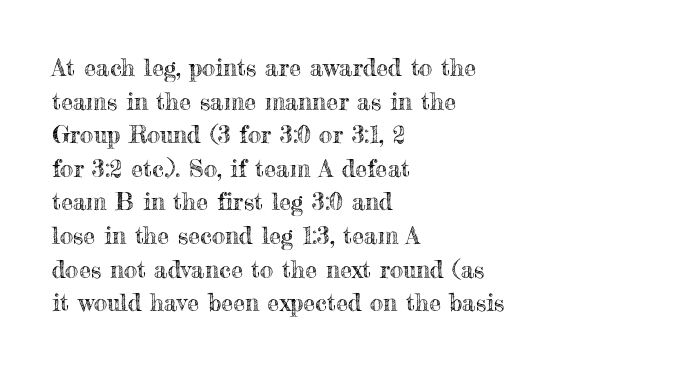
The image shows 24 px text type, upright; set left-aligned, normal line spacing (1.4x), normal letter spacing, not underlined.
